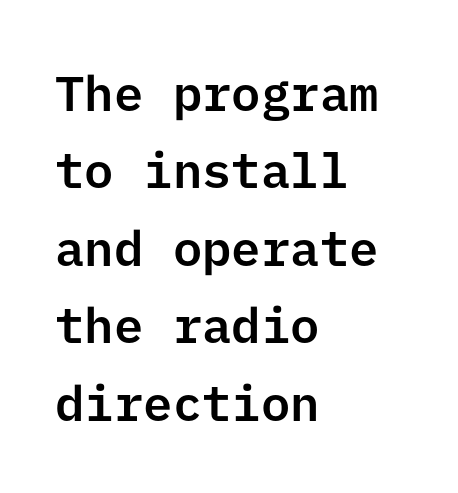
The image shows 49 px sans-serif type, upright; set left-aligned, normal line spacing (1.58x), normal letter spacing, not underlined; low stroke contrast and a medium x-height.
